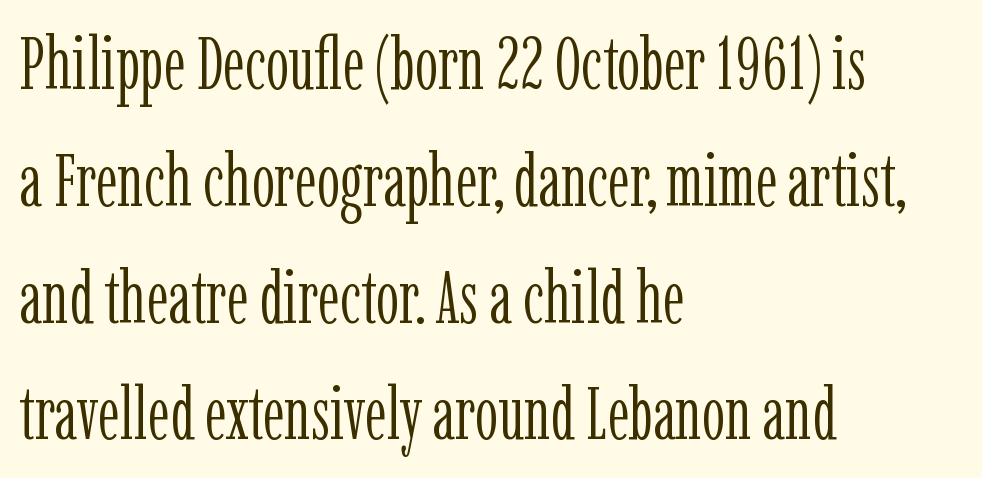
The image shows 73 px light, condensed serif type, upright; set left-aligned, normal line spacing (1.6x), normal letter spacing, not underlined; low stroke contrast and a medium x-height.
